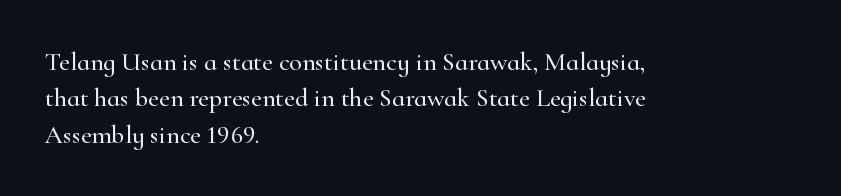
Each line starts at the same left margin while the right side varies. There is no visible air inserted between adjacent glyphs. Baseline-to-baseline distance is the conventional proportion of letter height. No italicization has been applied; the sample stays upright.
